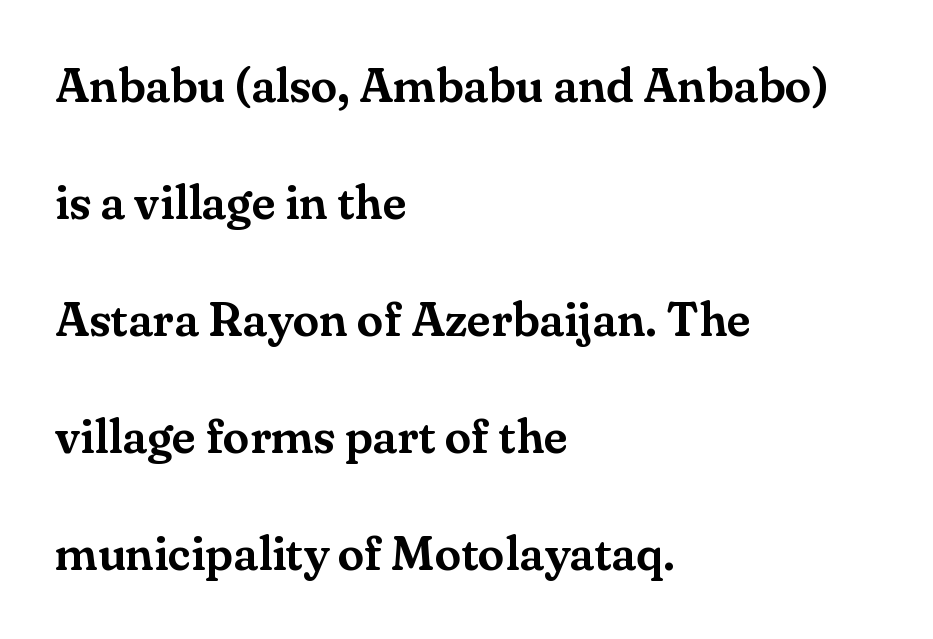
The letters carry serifs — small finishing strokes at the ends of their stems. How are the letters spaced? Ordinarily, with no added tracking. Do the characters align in a grid? No, the font is proportional. The rendering uses a large line-height, opening up the rows. The typography opts for an upright posture over an oblique one.
